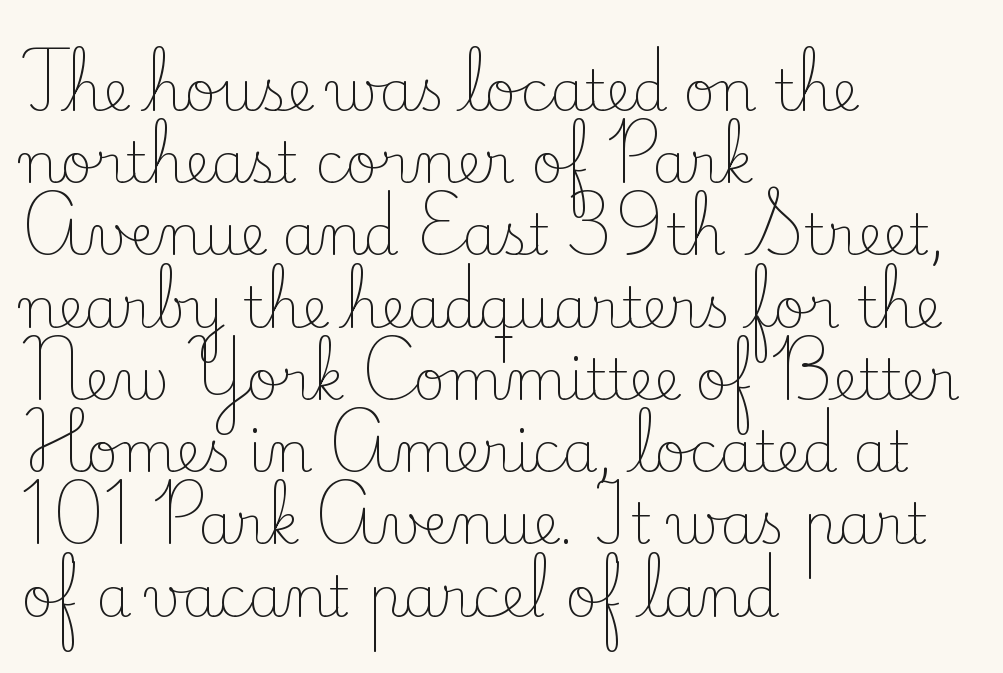
{"serif": "yes", "italic": "no", "bold": "no", "weight": "light", "width": "normal", "stroke_contrast": "low", "x_height": "small", "monospaced": "no", "underline": "no", "align": "left", "line_spacing": "normal", "line_spacing_ratio": 1.29, "letter_spacing": "normal", "letter_spacing_em": 0.0, "glyph_px": 56}
